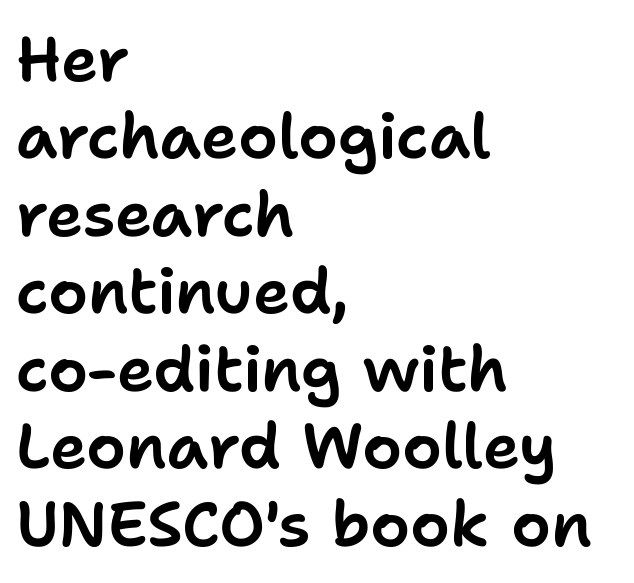
{"serif": "no", "italic": "no", "width": "normal", "stroke_contrast": "low", "x_height": "medium", "monospaced": "no", "underline": "no", "align": "left", "line_spacing_ratio": 1.23, "letter_spacing": "normal", "letter_spacing_em": 0.0, "glyph_px": 63}
